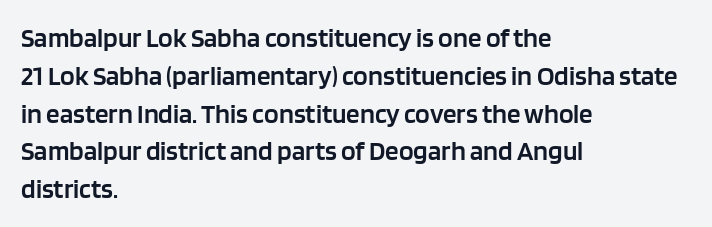
Q: Is the text bold? A: Semi-bold.
Q: Is the text italic (slanted)? A: No, it is upright.
Q: Is the text underlined? A: No.
Q: How is the paragraph aligned? A: Left-aligned.
Q: Is the spacing between letters normal or unusually wide? A: Normal.
Q: Is the spacing between lines tight, normal or loose? A: Normal.
